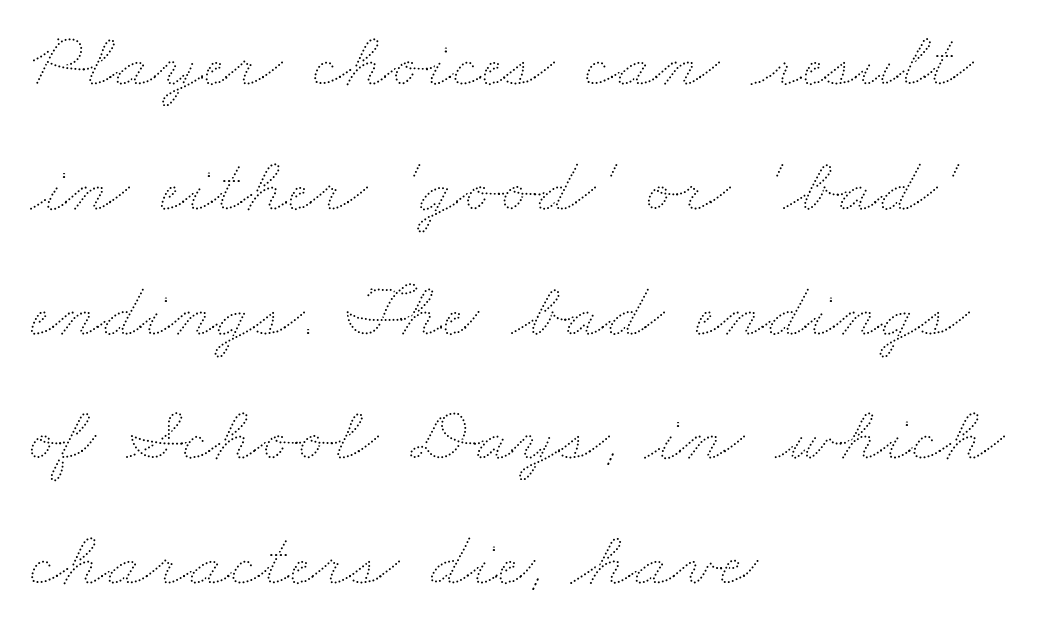
Reading down the block, your eye returns to a fixed left position each line. Summary of weight: not heavy and not bold. Note the varied advance widths — an 'i' is clearly narrower than an 'm'. Standard letterfit; no display-style spreading of the glyphs. Leading: standard.
